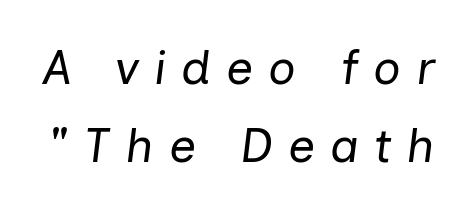
This sample uses expanded letter spacing, leaving extra air between glyphs. A typesetter would call this proportional, since set widths differ per character. You can tell it's italic because the verticals aren't actually vertical. Unbolded letterforms with no extra heft. A clean baseline with only descenders dipping below it. Evenly set lines give the paragraph a standard silhouette.
